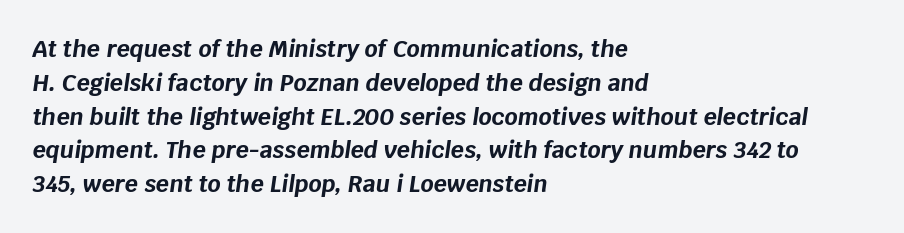
Q: Is the text bold? A: Yes.
Q: Is the text italic (slanted)? A: Yes, it leans right by about 8 degrees.
Q: Is the text underlined? A: No.
Q: How is the paragraph aligned? A: Left-aligned.
Q: Is the spacing between letters normal or unusually wide? A: Normal.
Q: Is the spacing between lines tight, normal or loose? A: Normal.
